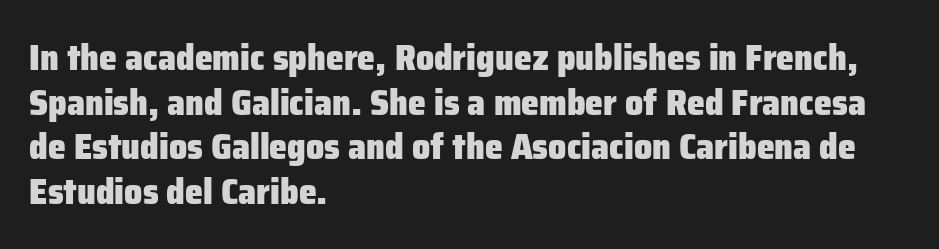
Set as a true bold cut, around the 700 mark. Font category for this specimen: sans-serif. Each letter keeps its own natural width here, so spacing adapts to shape. The gaps between neighbouring characters are ordinary and unremarkable. Do the letters lean? They stand straight.
